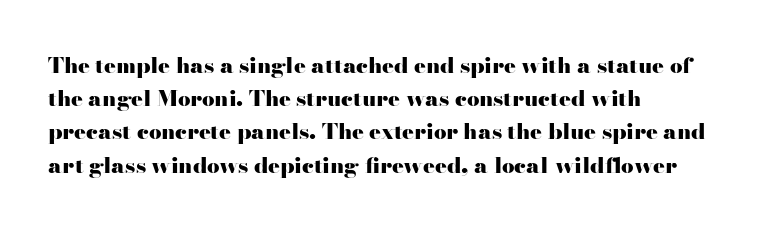
The image shows 22 px bold type, upright; set left-aligned, normal line spacing (1.51x), normal letter spacing, not underlined.
